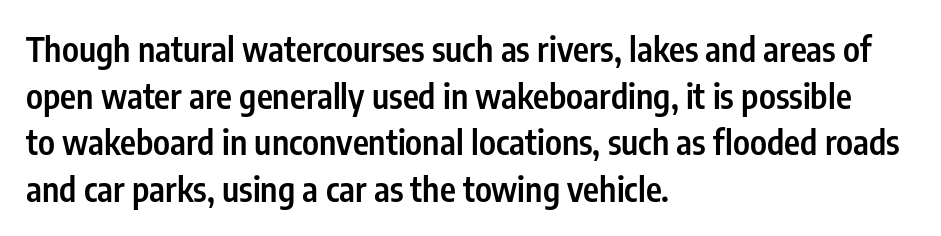
Q: Is the text bold? A: Semi-bold.
Q: Is the text italic (slanted)? A: No, it is upright.
Q: Is the typeface a serif or a sans-serif typeface? A: Sans-serif.
Q: Is the text underlined? A: No.
Q: How is the paragraph aligned? A: Left-aligned.
Q: Is the spacing between letters normal or unusually wide? A: Normal.
Q: Is the spacing between lines tight, normal or loose? A: Normal.
Q: Width (condensed, normal, or wide)? A: Condensed.
Q: Stroke contrast? A: Low.
Q: x-height? A: Medium.
Q: Monospaced? A: No.
